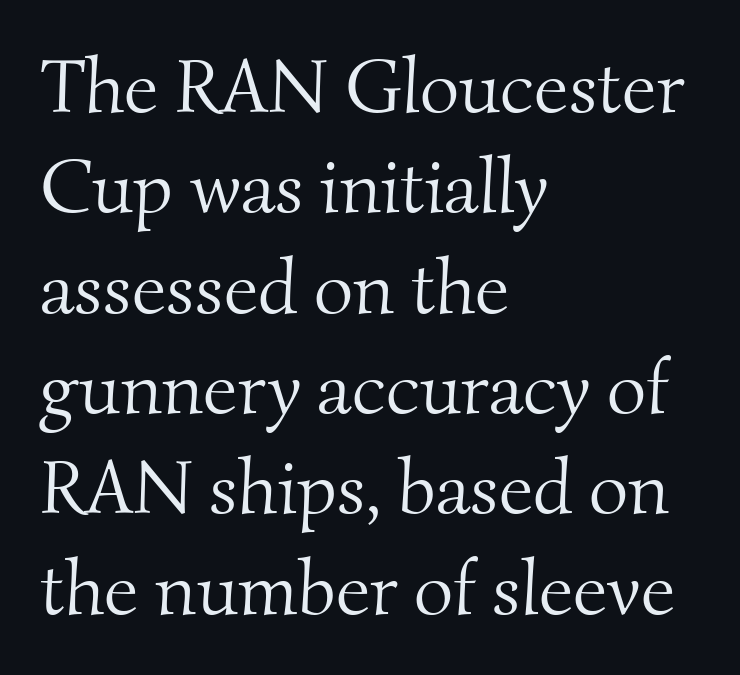
{"serif": "yes", "bold": "no", "weight": "light", "width": "normal", "stroke_contrast": "medium", "x_height": "small", "monospaced": "no", "underline": "no", "align": "left", "line_spacing": "normal", "line_spacing_ratio": 1.32, "letter_spacing": "normal", "letter_spacing_em": 0.0, "glyph_px": 76}
